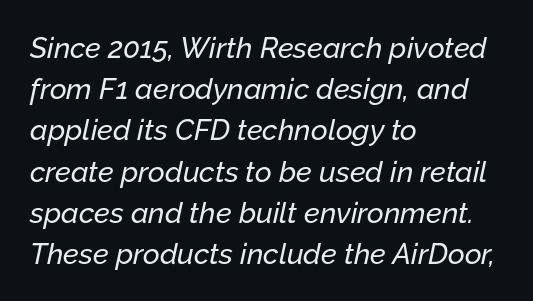
The image shows 29 px text type, italic (leaning right); set left-aligned, normal line spacing (1.42x), normal letter spacing, not underlined; low stroke contrast and a medium x-height.
